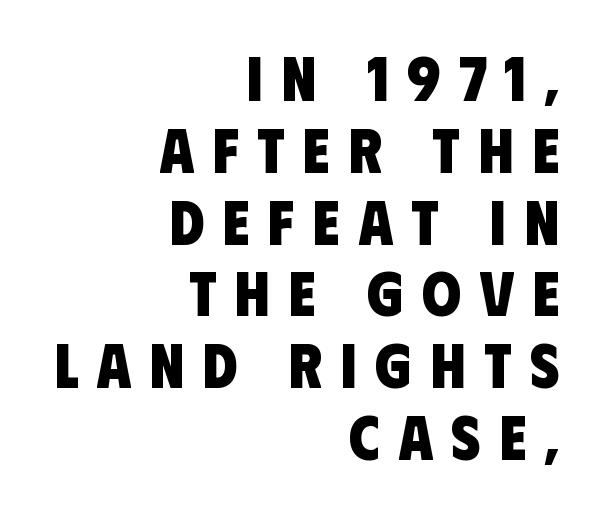
The image shows 63 px heavy, condensed sans-serif type; set right-aligned, tight line spacing (1.14x), unusually wide letter spacing (+0.29 em), not underlined; low stroke contrast and a large x-height.
